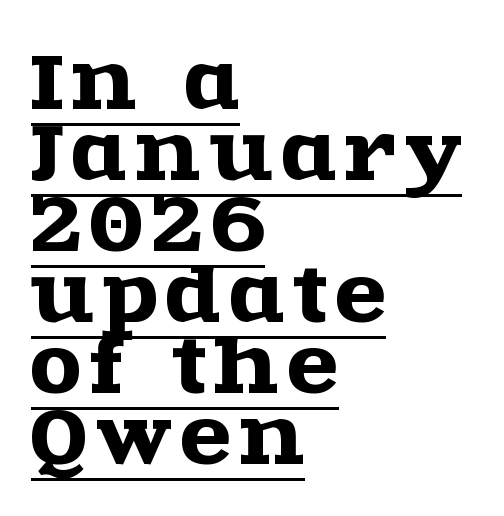
The glyphs are accompanied by a horizontal stroke just below them. Reading down the column, the eye jumps only a short way to each next line. Every stem runs plumb, perpendicular to the baseline. The text block is weighted toward the left margin, trailing off unevenly rightward. Looks like regular typesetting: each glyph gets only the width it needs. Is this a sans? No — the strokes have serifs.
